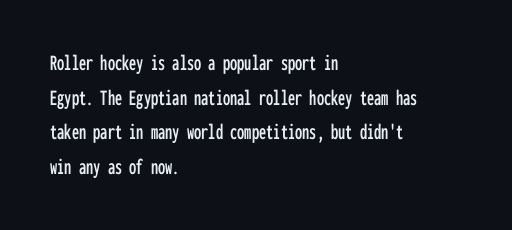
Q: Is the text italic (slanted)? A: No, it is upright.
Q: Is the text underlined? A: No.
Q: How is the paragraph aligned? A: Left-aligned.
Q: Is the spacing between letters normal or unusually wide? A: Normal.
Q: Is the spacing between lines tight, normal or loose? A: Normal.
